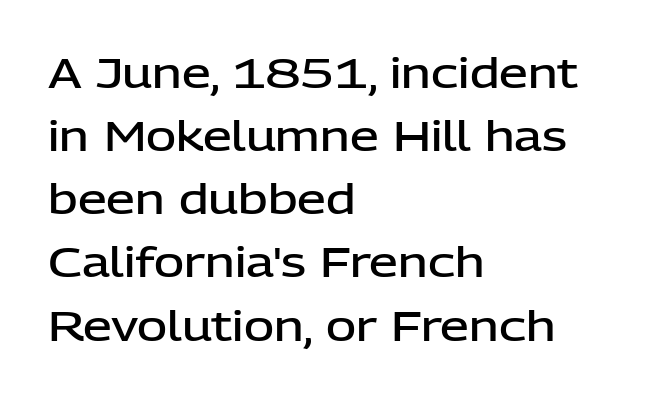
{"serif": "no", "italic": "no", "bold": "semi", "weight": "semibold", "width": "normal", "stroke_contrast": "low", "x_height": "medium", "monospaced": "no", "underline": "no", "align": "left", "line_spacing": "normal", "line_spacing_ratio": 1.54, "letter_spacing": "normal", "letter_spacing_em": 0.0, "glyph_px": 41}
